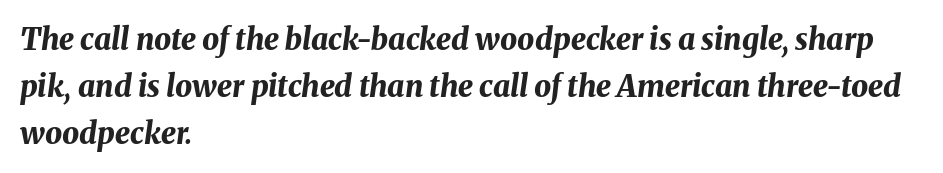
The image shows 30 px bold type, italic (leaning right); set left-aligned, normal line spacing (1.56x), normal letter spacing, not underlined; medium stroke contrast and a medium x-height.
